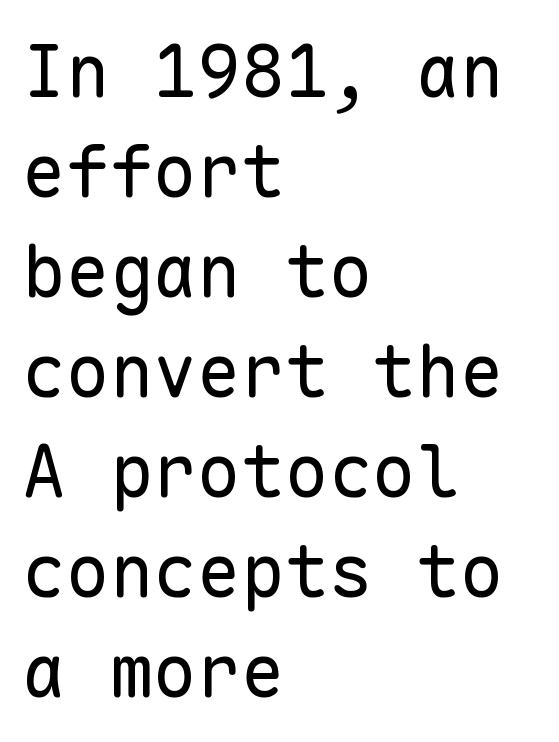
Q: Is the text bold? A: No.
Q: Is the text italic (slanted)? A: No, it is upright.
Q: Is the typeface a serif or a sans-serif typeface? A: Sans-serif.
Q: Is the text underlined? A: No.
Q: How is the paragraph aligned? A: Left-aligned.
Q: Is the spacing between letters normal or unusually wide? A: Normal.
Q: Is the spacing between lines tight, normal or loose? A: Normal.
Q: Width (condensed, normal, or wide)? A: Normal.
Q: Stroke contrast? A: Low.
Q: x-height? A: Medium.
Q: Monospaced? A: Yes.
